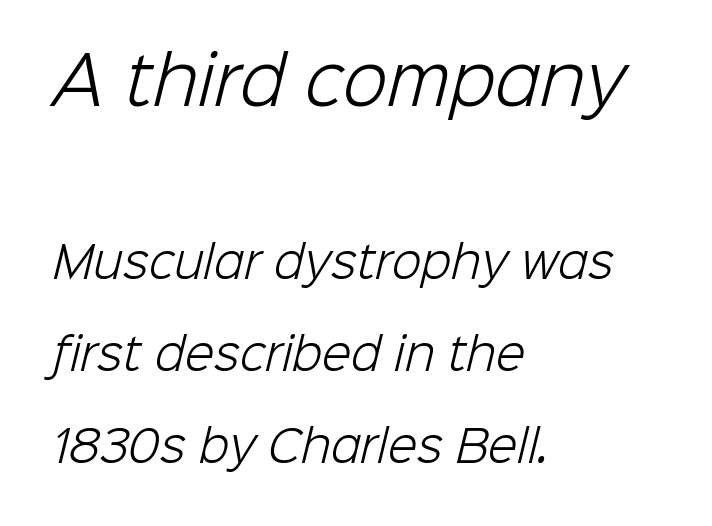
Tracking here is standard; glyphs follow each other at the usual distance. The font sits on the lighter half of the weight spectrum, regular included. Larger block? The one above; the one below is distinctly smaller. Students, observe: this is what heavily led, spacious text looks like.
